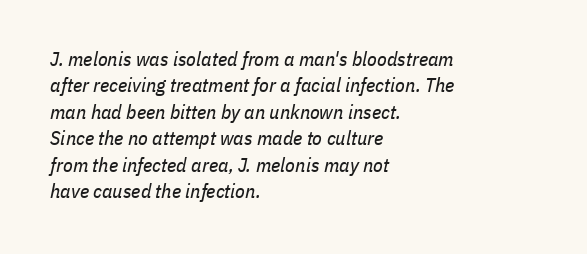
The image shows 20 px text type, italic (leaning right); set left-aligned, normal line spacing (1.32x), normal letter spacing, not underlined.
